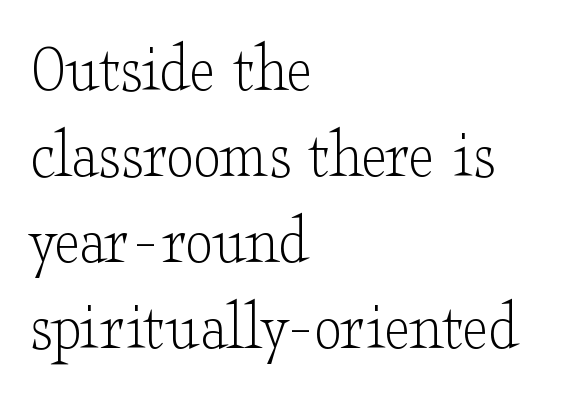
Q: Is the text bold? A: No.
Q: Is the text italic (slanted)? A: No, it is upright.
Q: Is the typeface a serif or a sans-serif typeface? A: Serif.
Q: Is the text underlined? A: No.
Q: How is the paragraph aligned? A: Left-aligned.
Q: Is the spacing between letters normal or unusually wide? A: Normal.
Q: Width (condensed, normal, or wide)? A: Wide.
Q: Stroke contrast? A: Low.
Q: x-height? A: Small.
Q: Monospaced? A: No.
